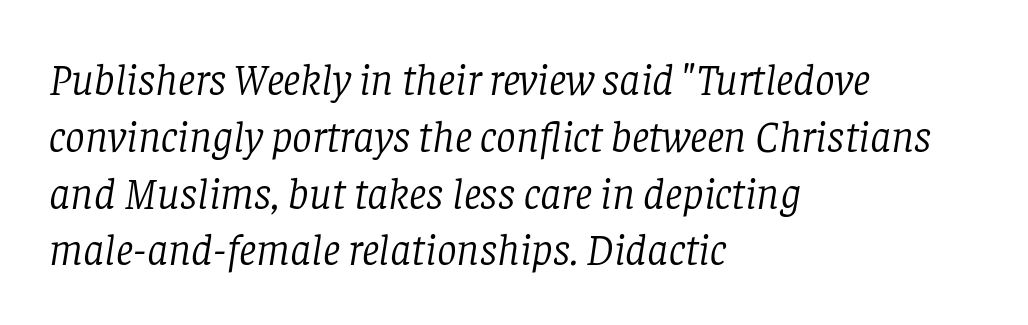
Q: Is the text bold? A: No.
Q: Is the text italic (slanted)? A: Yes, it leans right by about 8 degrees.
Q: Is the typeface a serif or a sans-serif typeface? A: Serif.
Q: Is the text underlined? A: No.
Q: How is the paragraph aligned? A: Left-aligned.
Q: Is the spacing between letters normal or unusually wide? A: Normal.
Q: Is the spacing between lines tight, normal or loose? A: Normal.
Q: Width (condensed, normal, or wide)? A: Normal.
Q: Stroke contrast? A: Low.
Q: x-height? A: Large.
Q: Monospaced? A: No.
